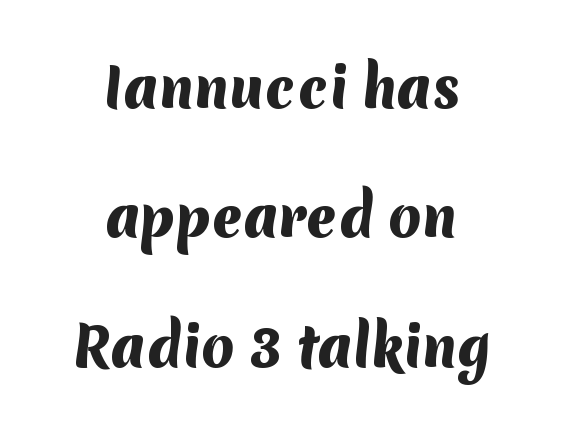
{"serif": "no", "bold": "yes", "weight": "heavy", "width": "normal", "stroke_contrast": "medium", "x_height": "medium", "monospaced": "no", "underline": "no", "align": "center", "line_spacing": "loose", "line_spacing_ratio": 2.44, "letter_spacing": "normal", "letter_spacing_em": 0.0, "glyph_px": 53}
